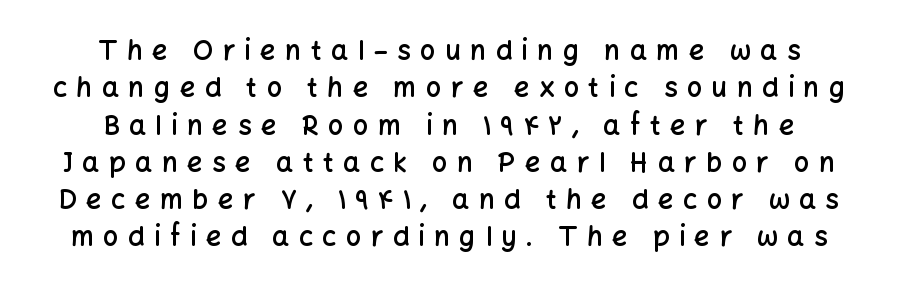
Q: Is the text bold? A: Semi-bold.
Q: Is the text italic (slanted)? A: No, it is upright.
Q: Is the text underlined? A: No.
Q: How is the paragraph aligned? A: Centered.
Q: Is the spacing between letters normal or unusually wide? A: Unusually wide.
Q: Is the spacing between lines tight, normal or loose? A: Normal.
